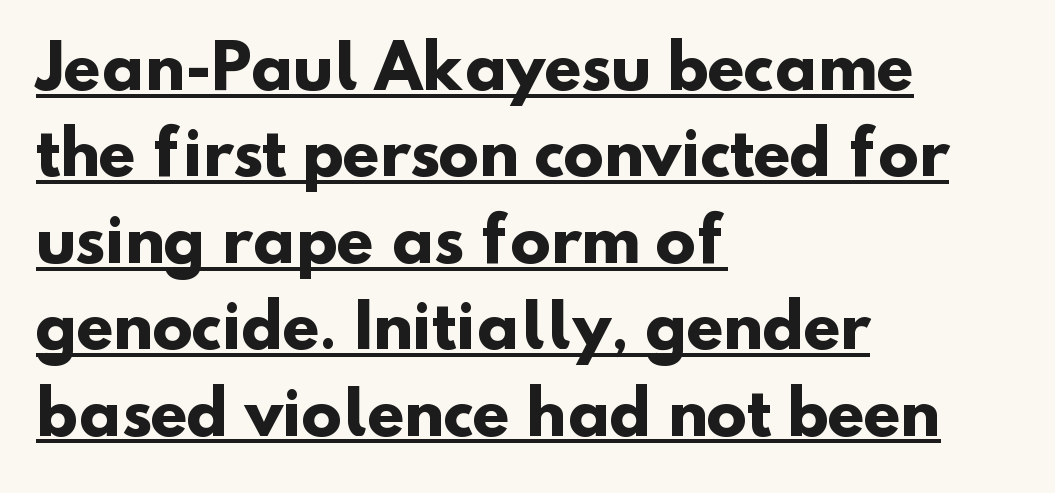
The image shows 60 px heavy sans-serif type; set left-aligned, normal line spacing (1.44x), normal letter spacing, underlined; low stroke contrast and a small x-height.
